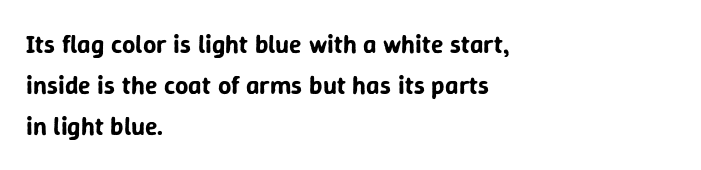
Q: Is the text italic (slanted)? A: No, it is upright.
Q: Is the text underlined? A: No.
Q: How is the paragraph aligned? A: Left-aligned.
Q: Is the spacing between letters normal or unusually wide? A: Normal.
Q: Is the spacing between lines tight, normal or loose? A: Normal.
